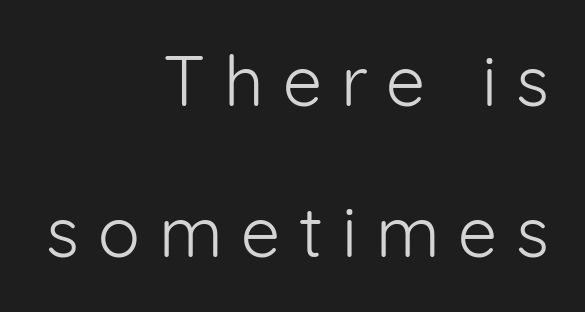
{"serif": "no", "italic": "no", "bold": "no", "weight": "light", "width": "normal", "stroke_contrast": "low", "x_height": "medium", "monospaced": "no", "underline": "no", "align": "right", "line_spacing": "loose", "line_spacing_ratio": 2.16, "letter_spacing": "wide", "letter_spacing_em": 0.27, "glyph_px": 70}
